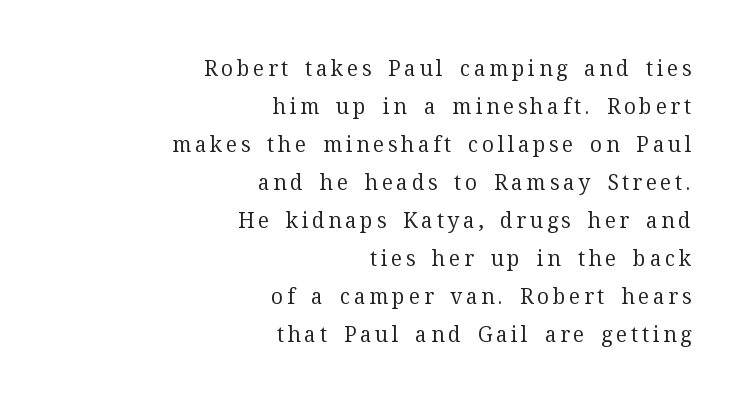
{"italic": "no", "bold": "no", "underline": "no", "align": "right", "line_spacing_ratio": 1.81, "glyph_px": 21}
